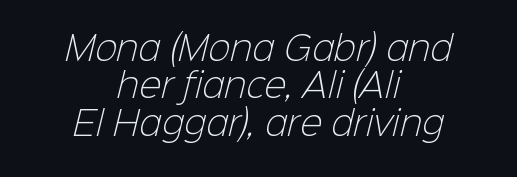
Bold? No — there's no thickening of the strokes. Character widths vary here, with narrow letters taking less room than wide ones. Unmarked baselines from the first word to the last. What stands out about the letter spacing? Nothing — it is the standard amount. These lines huddle together more closely than default settings would place them. Compared with a flush-left layout, this one balances lines on the center instead.
